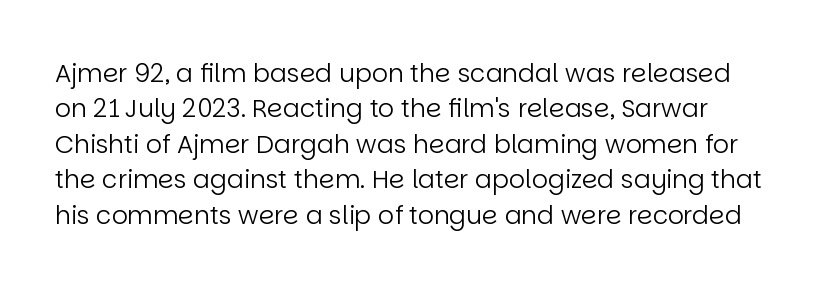
{"italic": "no", "bold": "no", "underline": "no", "line_spacing": "normal", "line_spacing_ratio": 1.42, "letter_spacing": "normal", "letter_spacing_em": 0.0, "glyph_px": 25}
